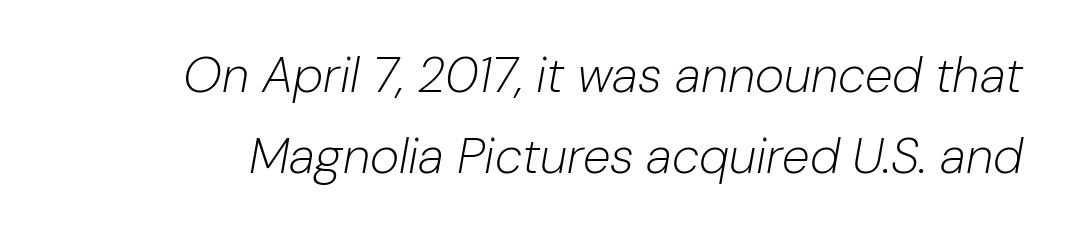
The image shows 50 px light type, italic (leaning right); set normal line spacing (1.62x), normal letter spacing, not underlined; low stroke contrast and a medium x-height.
